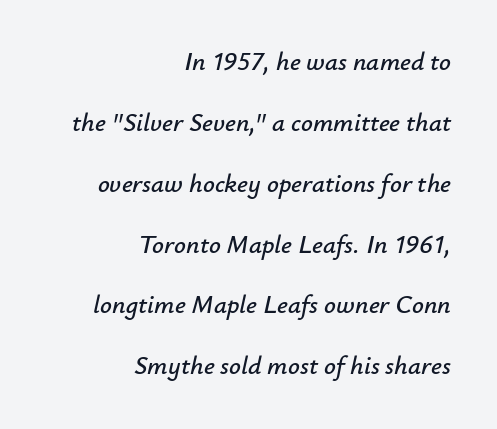
{"italic": "yes", "lean": "right", "slant_degrees": 12, "underline": "no", "align": "right", "line_spacing": "loose", "line_spacing_ratio": 2.34, "letter_spacing": "normal", "letter_spacing_em": 0.0, "glyph_px": 26}
